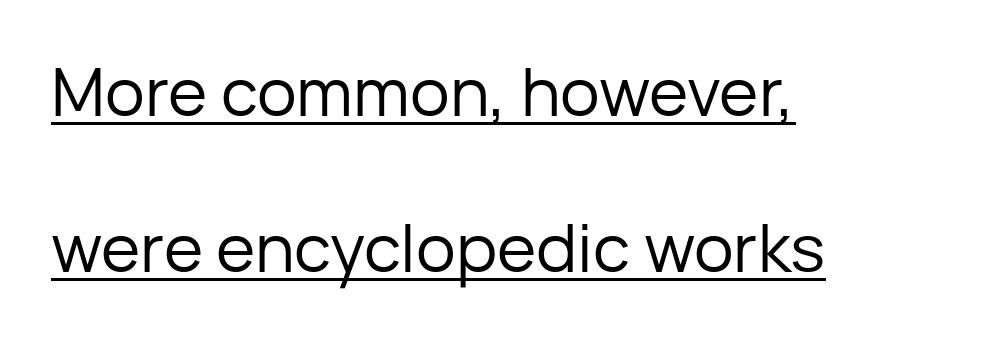
Q: Is the text bold? A: No.
Q: Is the text italic (slanted)? A: No, it is upright.
Q: Is the typeface a serif or a sans-serif typeface? A: Sans-serif.
Q: Is the text underlined? A: Yes.
Q: How is the paragraph aligned? A: Left-aligned.
Q: Is the spacing between letters normal or unusually wide? A: Normal.
Q: Is the spacing between lines tight, normal or loose? A: Loose.
Q: Width (condensed, normal, or wide)? A: Normal.
Q: Stroke contrast? A: Low.
Q: x-height? A: Medium.
Q: Monospaced? A: No.
